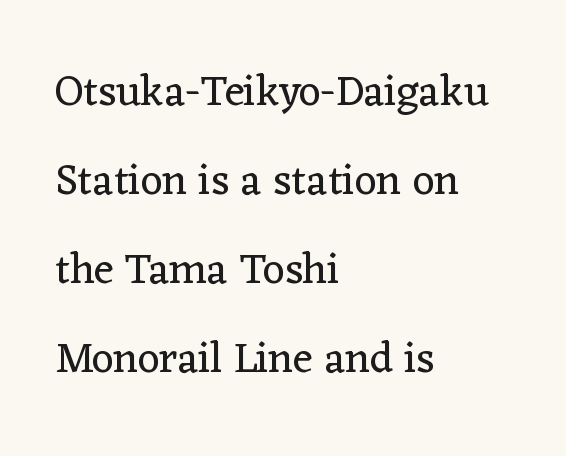
Is there much room between lines? Yes — plenty of vertical air separates them. Nobody drew a line under any word here. The face used here is seriffed, in the tradition of book romans. Layout note: lines flush left.
